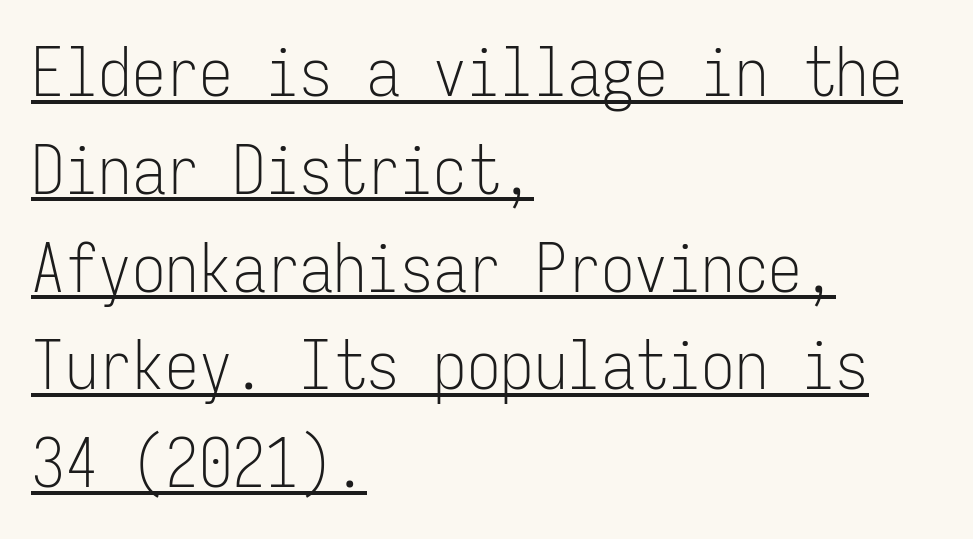
Q: Is the text bold? A: No.
Q: Is the text italic (slanted)? A: No, it is upright.
Q: Is the typeface a serif or a sans-serif typeface? A: Sans-serif.
Q: Is the text underlined? A: Yes.
Q: How is the paragraph aligned? A: Left-aligned.
Q: Is the spacing between letters normal or unusually wide? A: Normal.
Q: Is the spacing between lines tight, normal or loose? A: Normal.
Q: Width (condensed, normal, or wide)? A: Condensed.
Q: Stroke contrast? A: Low.
Q: x-height? A: Medium.
Q: Monospaced? A: Yes.
